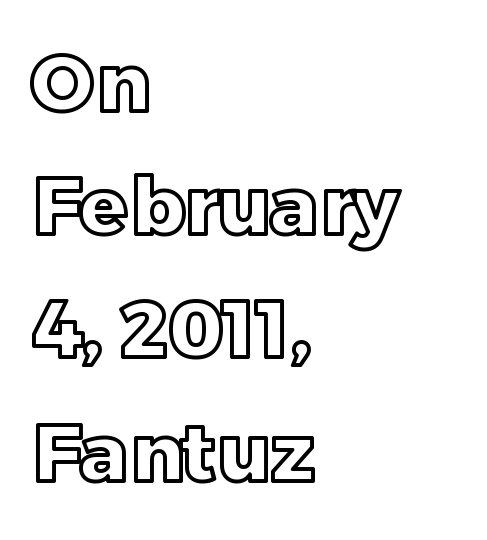
In CSS terms this would be text-align: left. Regarding leading, the lines here are spaced in the standard way. A clean baseline with only descenders dipping below it. The passage shown is typed in a proportional face where columns would drift. Words appear dense and cohesive because spacing is normal. Characters remain perfectly vertical along every line.
